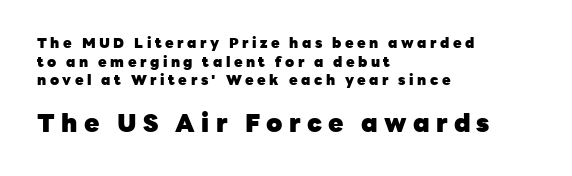
Typographic density is high because the face is bold. Does the copy run flush right? No — it runs flush left. Top chunk: small. Bottom chunk: large. The space directly below the letters is spotless. The line texture is sparse and dotted thanks to wide tracking. If you measured baseline to baseline, you'd find a middling distance.
